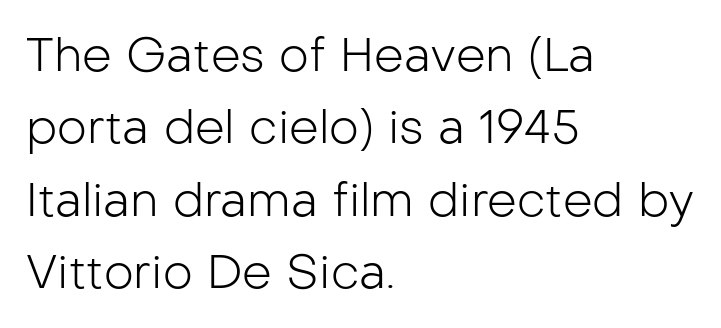
{"serif": "no", "italic": "no", "bold": "no", "weight": "light", "width": "normal", "stroke_contrast": "low", "x_height": "medium", "monospaced": "no", "underline": "no", "align": "left", "line_spacing": "normal", "line_spacing_ratio": 1.54, "letter_spacing": "normal", "letter_spacing_em": 0.0, "glyph_px": 47}
